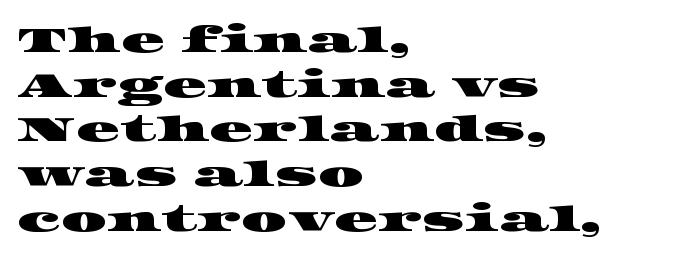
The image shows 36 px wide serif type; set left-aligned, line spacing 1.24x, normal letter spacing, not underlined; high stroke contrast and a large x-height.
